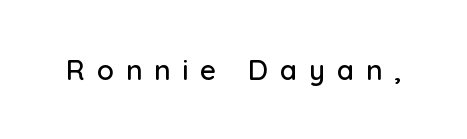
The font family rendered here belongs to the sans-serif group. Look at the tracking — it's clearly loosened, letters drifting apart. It's the straight-up-and-down kind of type. Is this a fixed-width face? No — the glyphs have proportional, varying widths. The space directly below the letters is spotless.
